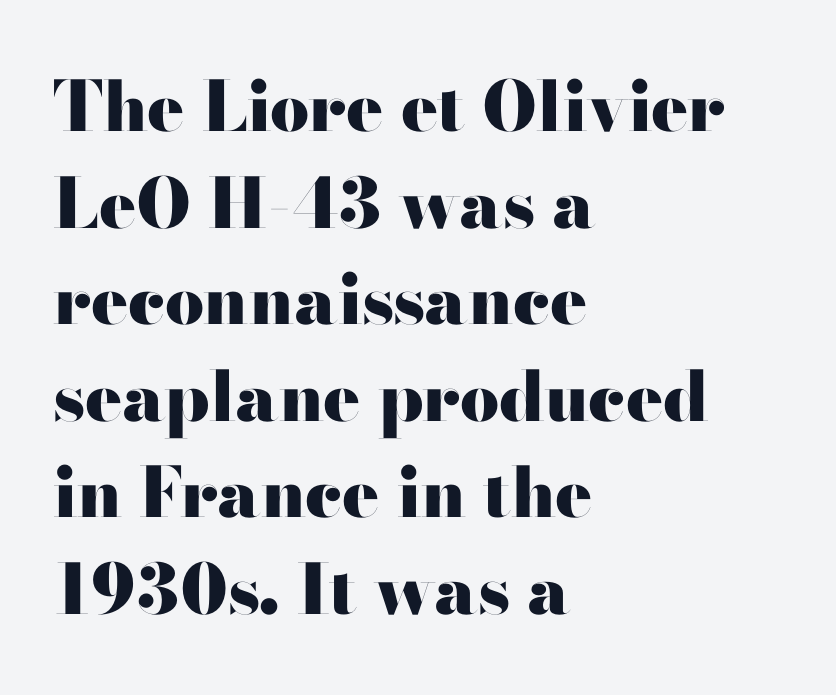
{"serif": "no", "italic": "no", "bold": "yes", "weight": "heavy", "width": "wide", "stroke_contrast": "high", "x_height": "small", "monospaced": "no", "underline": "no", "align": "left", "line_spacing": "normal", "line_spacing_ratio": 1.4, "letter_spacing": "normal", "letter_spacing_em": 0.0, "glyph_px": 69}
